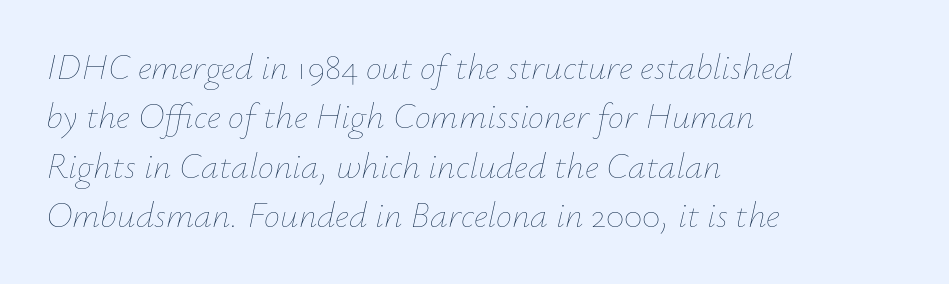
Q: Is the text bold? A: No.
Q: Is the text italic (slanted)? A: Yes, it leans right by about 12 degrees.
Q: Is the text underlined? A: No.
Q: How is the paragraph aligned? A: Left-aligned.
Q: Is the spacing between letters normal or unusually wide? A: Normal.
Q: Is the spacing between lines tight, normal or loose? A: Normal.
Q: Width (condensed, normal, or wide)? A: Normal.
Q: Stroke contrast? A: Low.
Q: x-height? A: Small.
Q: Monospaced? A: No.
